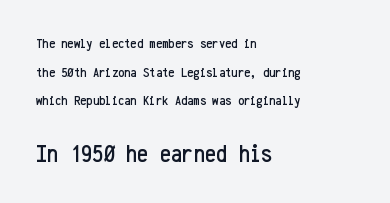
{"italic": "no", "underline": "no", "align": "left", "line_spacing": "loose", "line_spacing_ratio": 2.04, "letter_spacing": "normal", "letter_spacing_em": 0.0, "larger_block": "second", "size_ratio": 1.79, "glyph_px": 25}
